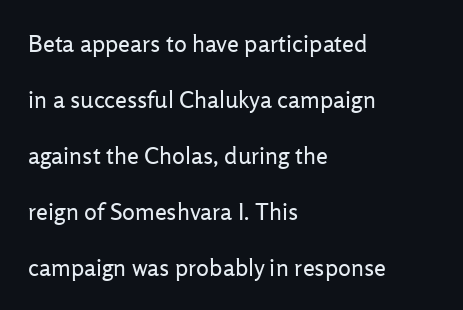
Q: Is the text bold? A: No.
Q: Is the text italic (slanted)? A: No, it is upright.
Q: Is the text underlined? A: No.
Q: How is the paragraph aligned? A: Left-aligned.
Q: Is the spacing between letters normal or unusually wide? A: Normal.
Q: Is the spacing between lines tight, normal or loose? A: Loose.
